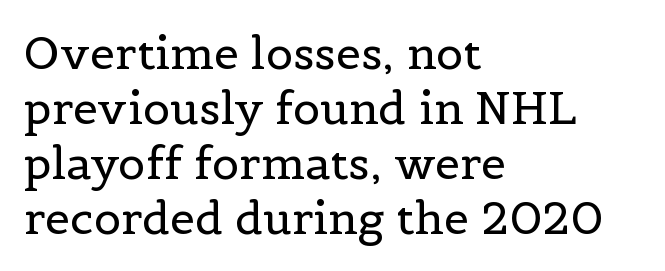
{"serif": "yes", "italic": "no", "bold": "no", "weight": "regular", "width": "normal", "x_height": "medium", "monospaced": "no", "underline": "no", "align": "left", "line_spacing_ratio": 1.22, "letter_spacing": "normal", "letter_spacing_em": 0.0, "glyph_px": 45}
